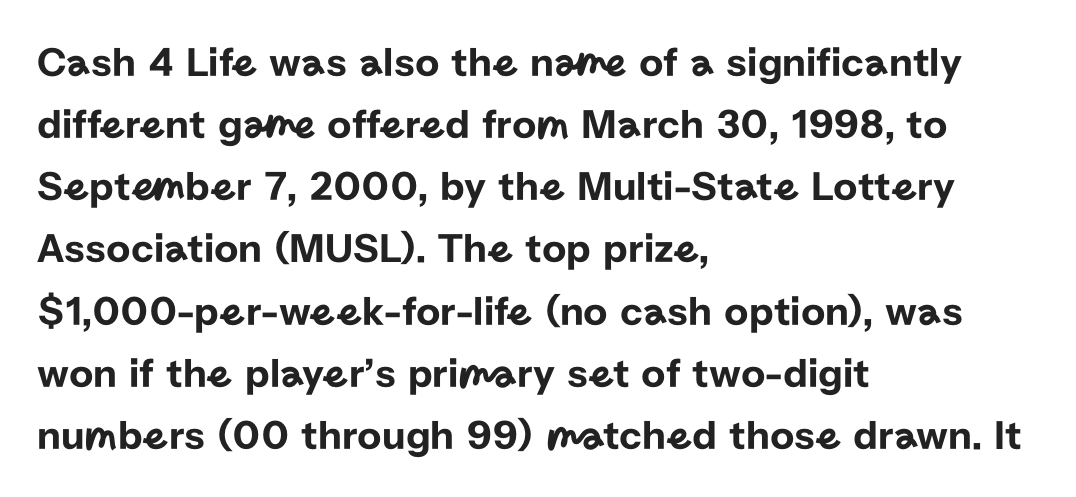
{"serif": "no", "italic": "no", "width": "normal", "stroke_contrast": "low", "x_height": "medium", "monospaced": "no", "underline": "no", "align": "left", "line_spacing": "normal", "line_spacing_ratio": 1.48, "letter_spacing": "normal", "letter_spacing_em": 0.0, "glyph_px": 42}
